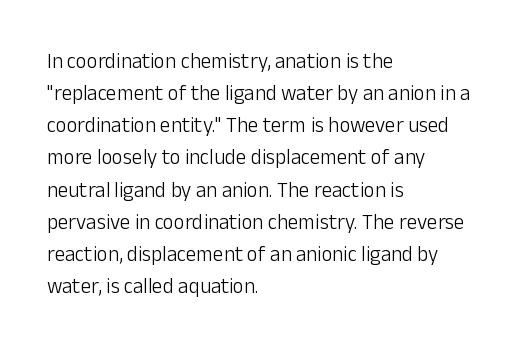
Q: Is the text bold? A: No.
Q: Is the text italic (slanted)? A: No, it is upright.
Q: Is the text underlined? A: No.
Q: How is the paragraph aligned? A: Left-aligned.
Q: Is the spacing between letters normal or unusually wide? A: Normal.
Q: Is the spacing between lines tight, normal or loose? A: Normal.
